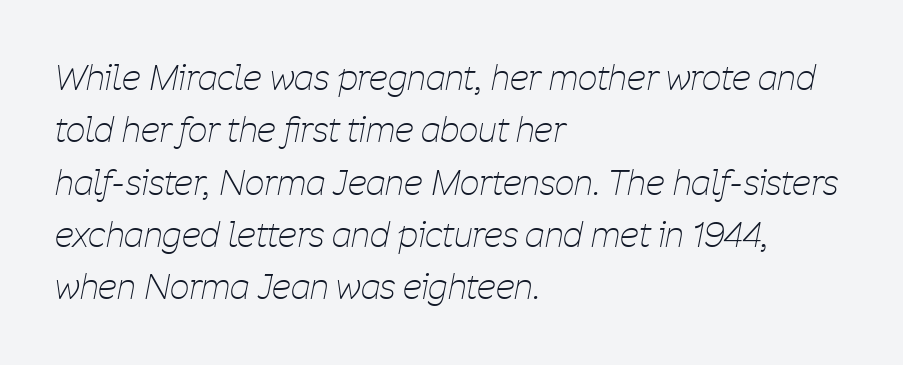
The face used here is proportionally spaced, like ordinary book or web type. Compared with a centered layout, this one pins lines to the left instead. Does the lettering tilt? It does — this is italic. Descenders hang freely into open space.
